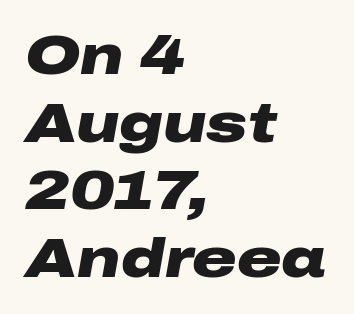
The image shows 55 px heavy, wide type, italic (leaning right); set left-aligned, line spacing 1.23x, normal letter spacing, not underlined; low stroke contrast and a medium x-height.
